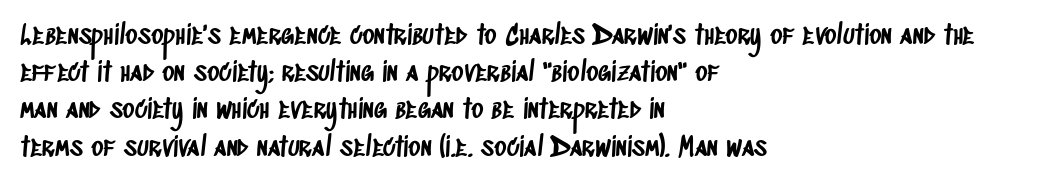
Honestly, the row spacing looks completely unremarkable. Anything drawn beneath the words? Only blank space. The compositor pushed each line to the left boundary. Words appear dense and cohesive because spacing is normal.
